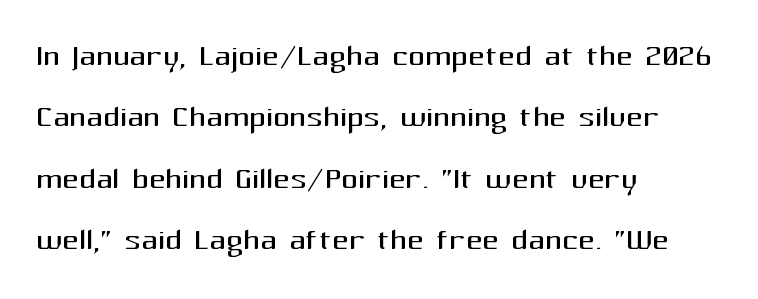
{"serif": "no", "italic": "no", "bold": "no", "weight": "regular", "width": "normal", "stroke_contrast": "medium", "x_height": "medium", "monospaced": "no", "underline": "no", "align": "left", "line_spacing": "normal", "line_spacing_ratio": 1.5, "letter_spacing": "normal", "letter_spacing_em": 0.0, "glyph_px": 41}
